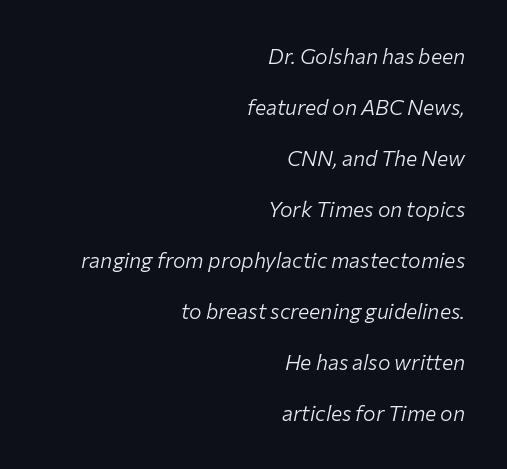
The image shows 21 px text type, italic (leaning right); set right-aligned, loose line spacing (2.43x), normal letter spacing, not underlined.
